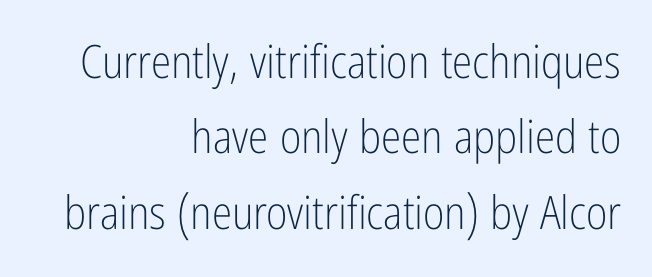
Q: Is the text bold? A: No.
Q: Is the text italic (slanted)? A: No, it is upright.
Q: Is the typeface a serif or a sans-serif typeface? A: Sans-serif.
Q: Is the text underlined? A: No.
Q: How is the paragraph aligned? A: Right-aligned.
Q: Is the spacing between letters normal or unusually wide? A: Normal.
Q: Is the spacing between lines tight, normal or loose? A: Normal.
Q: Width (condensed, normal, or wide)? A: Condensed.
Q: Stroke contrast? A: Low.
Q: x-height? A: Medium.
Q: Monospaced? A: No.
